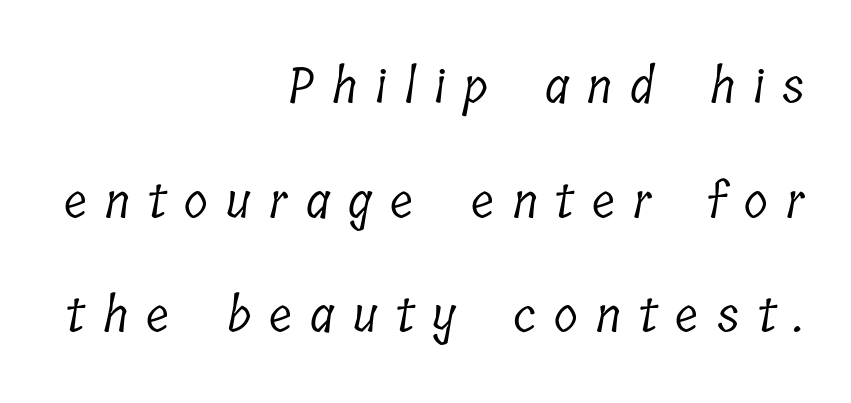
{"serif": "yes", "bold": "no", "weight": "light", "width": "condensed", "stroke_contrast": "low", "x_height": "medium", "monospaced": "no", "underline": "no", "align": "right", "line_spacing": "loose", "line_spacing_ratio": 2.34, "letter_spacing": "wide", "letter_spacing_em": 0.37, "glyph_px": 49}
